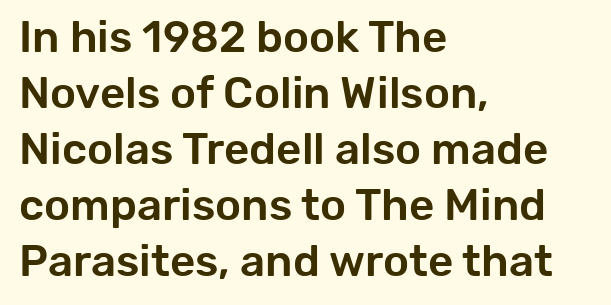
The image shows 44 px sans-serif type, upright; set left-aligned, normal line spacing (1.27x), normal letter spacing, not underlined; low stroke contrast and a medium x-height.
